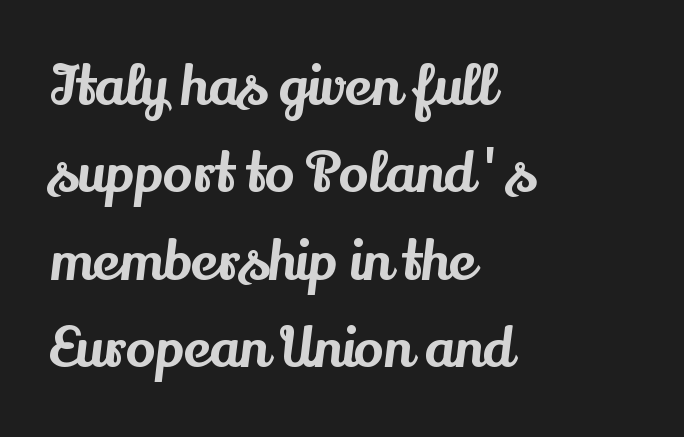
Q: Is the text italic (slanted)? A: Yes.
Q: Is the typeface a serif or a sans-serif typeface? A: Serif.
Q: Is the text underlined? A: No.
Q: How is the paragraph aligned? A: Left-aligned.
Q: Is the spacing between letters normal or unusually wide? A: Normal.
Q: Is the spacing between lines tight, normal or loose? A: Normal.
Q: Width (condensed, normal, or wide)? A: Normal.
Q: Stroke contrast? A: Medium.
Q: x-height? A: Small.
Q: Monospaced? A: No.
